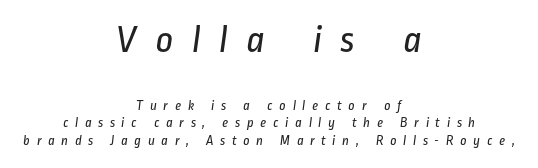
The emphasis by scale lands on block number one, above. Check under the words: just untouched page. This rendering employs a face without finishing strokes, i.e., a sans-serif. Loose tracking; the words dissolve into strings of separated letters.
